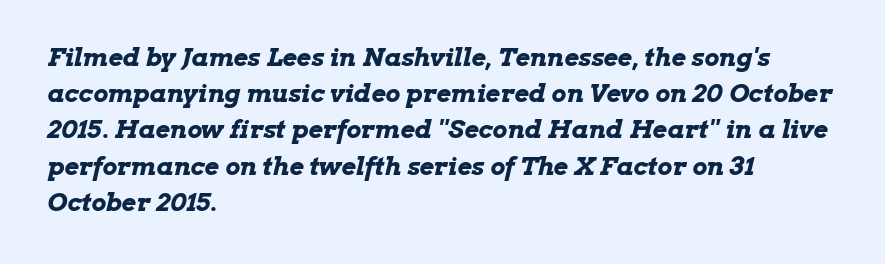
The image shows 25 px bold type, italic (leaning right); set left-aligned, normal line spacing (1.45x), normal letter spacing, not underlined.
